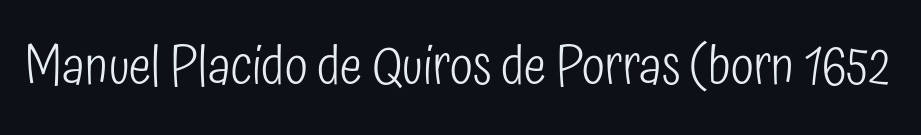
The image shows 53 px light, condensed sans-serif type, upright; set normal letter spacing, not underlined; low stroke contrast and a medium x-height.
